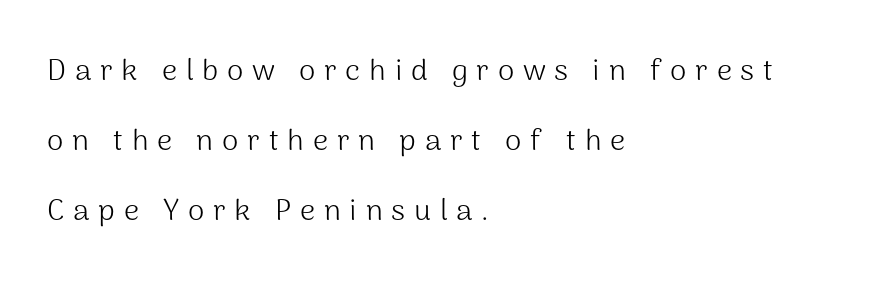
Q: Is the text bold? A: No.
Q: Is the text italic (slanted)? A: No, it is upright.
Q: Is the typeface a serif or a sans-serif typeface? A: Sans-serif.
Q: Is the text underlined? A: No.
Q: How is the paragraph aligned? A: Left-aligned.
Q: Is the spacing between letters normal or unusually wide? A: Unusually wide.
Q: Is the spacing between lines tight, normal or loose? A: Loose.
Q: Width (condensed, normal, or wide)? A: Normal.
Q: Stroke contrast? A: Medium.
Q: x-height? A: Medium.
Q: Monospaced? A: No.
